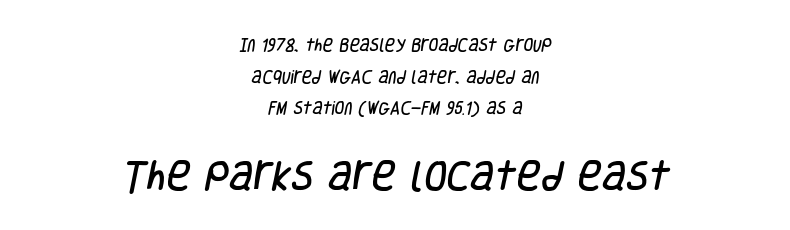
Q: Is the typeface a serif or a sans-serif typeface? A: Sans-serif.
Q: Is the text underlined? A: No.
Q: How is the paragraph aligned? A: Centered.
Q: Is the spacing between letters normal or unusually wide? A: Normal.
Q: Is the spacing between lines tight, normal or loose? A: Loose.
Q: Which block of text is set in a larger size, the first (top) or the second (bottom)? A: The second (bottom) one.
Q: Width (condensed, normal, or wide)? A: Condensed.
Q: Stroke contrast? A: Low.
Q: x-height? A: Large.
Q: Monospaced? A: No.
